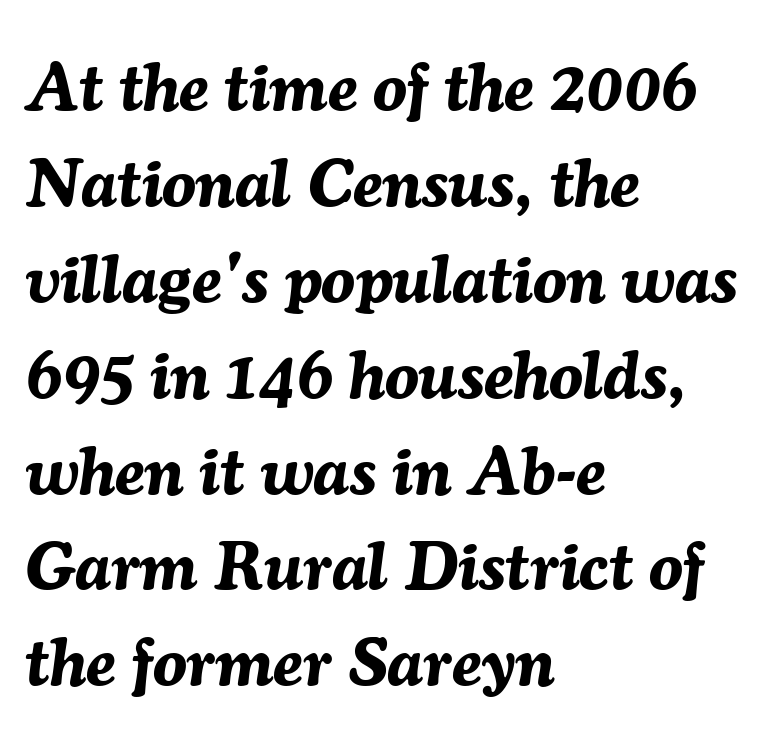
{"italic": "yes", "lean": "right", "slant_degrees": 7, "bold": "yes", "weight": "bold", "width": "normal", "stroke_contrast": "medium", "x_height": "medium", "monospaced": "no", "underline": "no", "align": "left", "line_spacing": "normal", "line_spacing_ratio": 1.41, "letter_spacing": "normal", "letter_spacing_em": 0.0, "glyph_px": 68}
